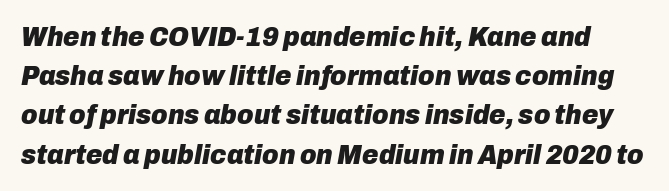
The rows are spaced the way most documents space them. Just letters on the line, the space beneath them empty. Is the type bold? Yes — the strokes are clearly thick and heavy. The horizontal fit of the characters is conventional and even.
